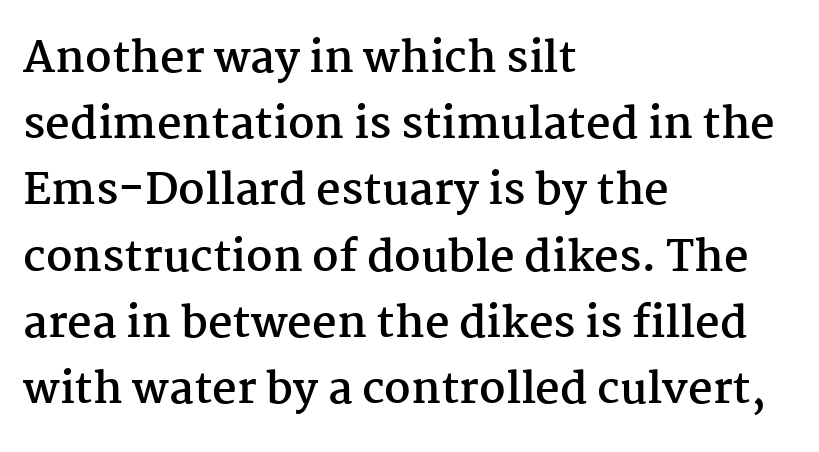
{"serif": "yes", "italic": "no", "bold": "yes", "weight": "semibold", "width": "normal", "stroke_contrast": "medium", "x_height": "medium", "monospaced": "no", "underline": "no", "align": "left", "line_spacing": "normal", "line_spacing_ratio": 1.54, "letter_spacing": "normal", "letter_spacing_em": 0.0, "glyph_px": 43}
